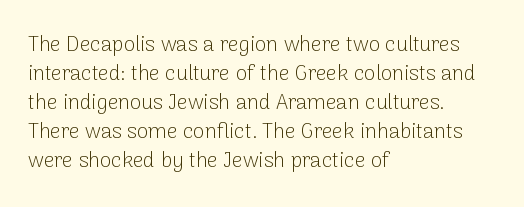
Q: Is the text bold? A: No.
Q: Is the text italic (slanted)? A: No, it is upright.
Q: Is the text underlined? A: No.
Q: How is the paragraph aligned? A: Left-aligned.
Q: Is the spacing between letters normal or unusually wide? A: Normal.
Q: Is the spacing between lines tight, normal or loose? A: Normal.
